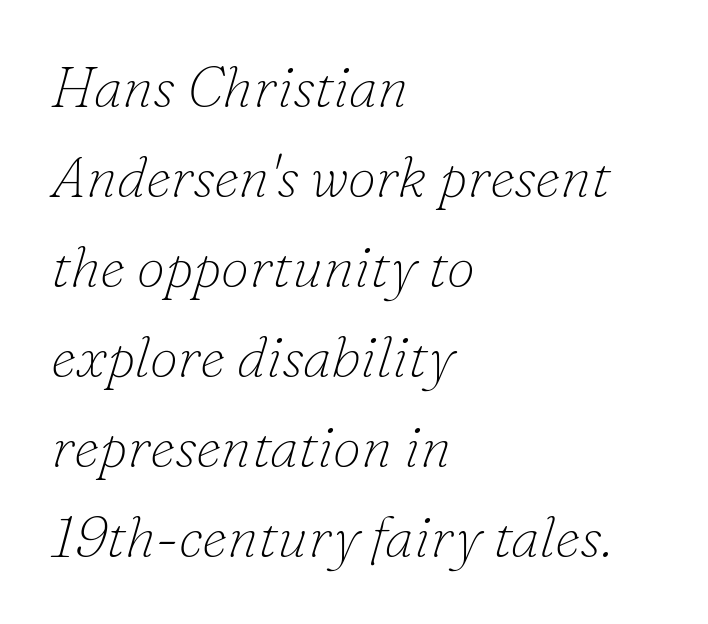
Q: Is the text bold? A: No.
Q: Is the text italic (slanted)? A: Yes, it leans right by about 16 degrees.
Q: Is the typeface a serif or a sans-serif typeface? A: Serif.
Q: Is the text underlined? A: No.
Q: How is the paragraph aligned? A: Left-aligned.
Q: Is the spacing between letters normal or unusually wide? A: Normal.
Q: Is the spacing between lines tight, normal or loose? A: Normal.
Q: Width (condensed, normal, or wide)? A: Normal.
Q: Stroke contrast? A: Low.
Q: x-height? A: Small.
Q: Monospaced? A: No.
